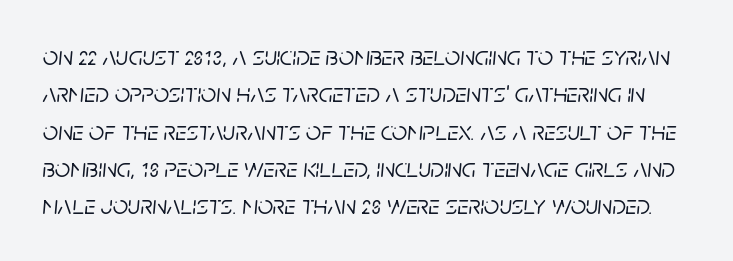
{"italic": "yes", "lean": "right", "slant_degrees": 5, "underline": "no", "line_spacing": "normal", "line_spacing_ratio": 1.38, "letter_spacing": "normal", "letter_spacing_em": 0.0, "glyph_px": 27}
